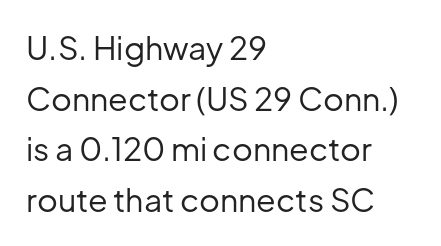
Q: Is the text bold? A: No.
Q: Is the text italic (slanted)? A: No, it is upright.
Q: Is the typeface a serif or a sans-serif typeface? A: Sans-serif.
Q: Is the text underlined? A: No.
Q: How is the paragraph aligned? A: Left-aligned.
Q: Is the spacing between letters normal or unusually wide? A: Normal.
Q: Is the spacing between lines tight, normal or loose? A: Normal.
Q: Width (condensed, normal, or wide)? A: Normal.
Q: Stroke contrast? A: Low.
Q: x-height? A: Medium.
Q: Monospaced? A: No.
